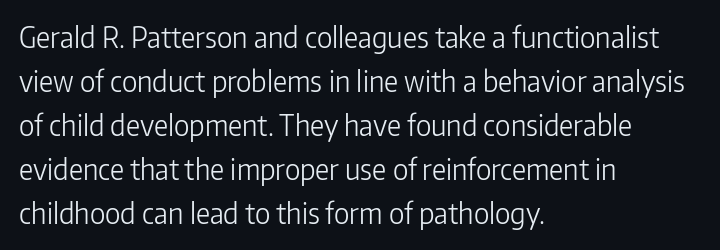
The image shows 28 px light sans-serif type, upright; set left-aligned, normal line spacing (1.57x), normal letter spacing, not underlined; low stroke contrast and a medium x-height.
